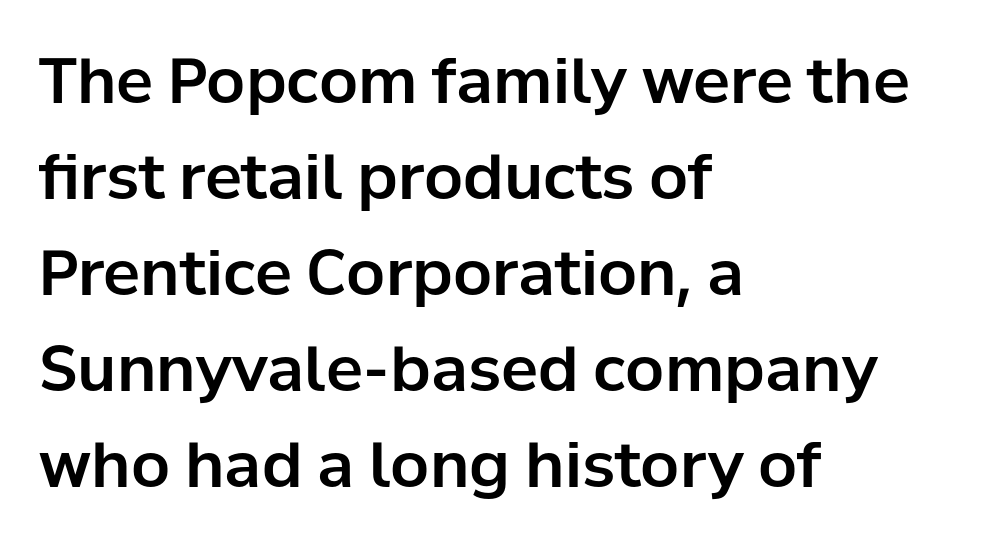
Q: Is the text italic (slanted)? A: No, it is upright.
Q: Is the typeface a serif or a sans-serif typeface? A: Sans-serif.
Q: Is the text underlined? A: No.
Q: How is the paragraph aligned? A: Left-aligned.
Q: Is the spacing between letters normal or unusually wide? A: Normal.
Q: Is the spacing between lines tight, normal or loose? A: Normal.
Q: Width (condensed, normal, or wide)? A: Normal.
Q: Stroke contrast? A: Low.
Q: x-height? A: Medium.
Q: Monospaced? A: No.
